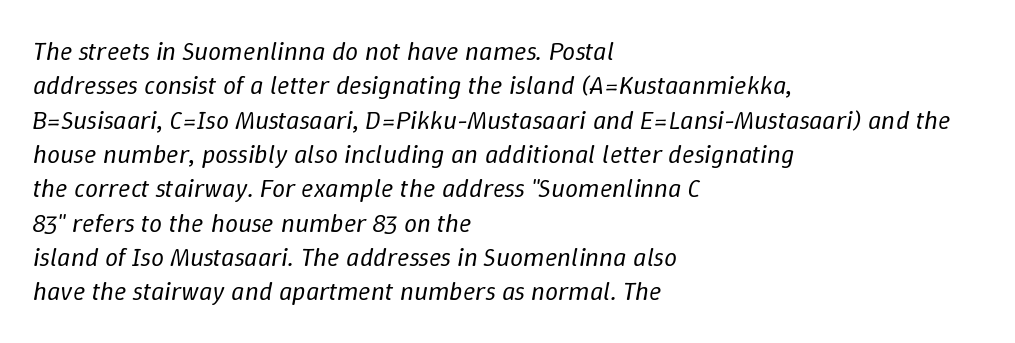
Q: Is the text bold? A: No.
Q: Is the text italic (slanted)? A: Yes, it leans right by about 9 degrees.
Q: Is the text underlined? A: No.
Q: How is the paragraph aligned? A: Left-aligned.
Q: Is the spacing between letters normal or unusually wide? A: Normal.
Q: Is the spacing between lines tight, normal or loose? A: Normal.
